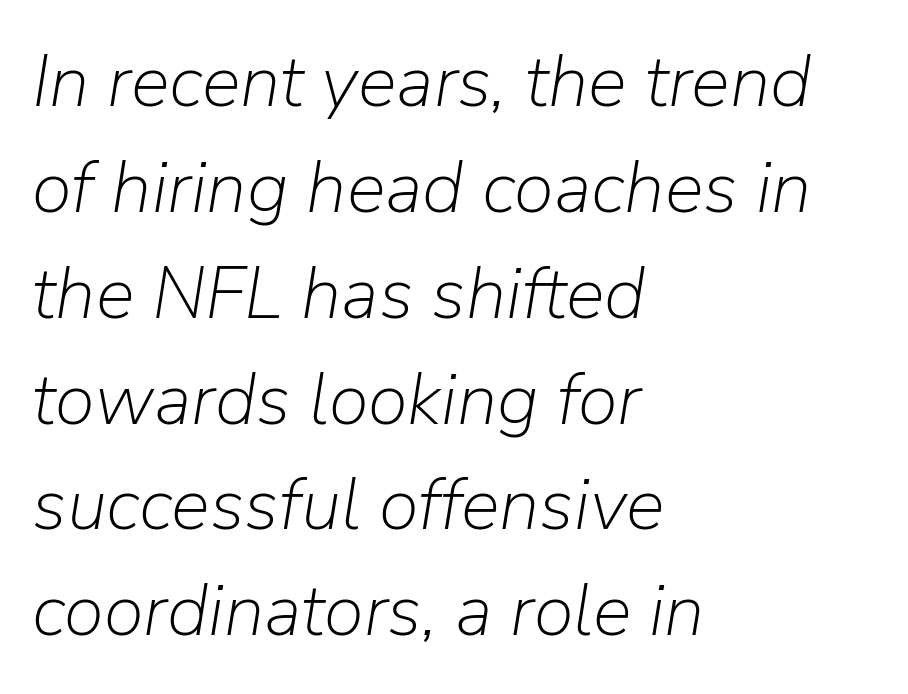
A typesetter would mark this as italic. The rows are spaced the way most documents space them. Caption: face not bold, strokes unweighted. Standard letterfit; no display-style spreading of the glyphs.
